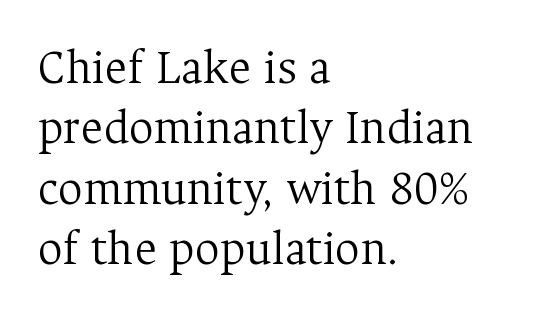
Proportional: the letters do not fall into vertical columns. The lines are quadded left. If you drew a line through each stem, it would be perfectly vertical. This is serif lettering, the kind often seen in printed books. The rendering keeps characters at their native spacing.
